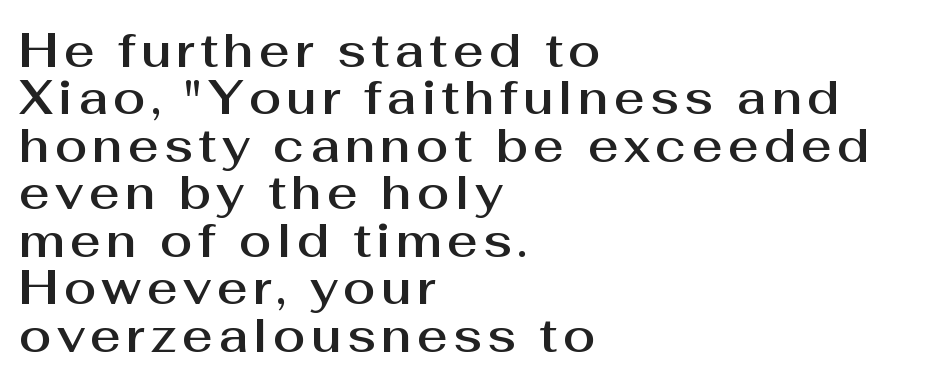
{"serif": "no", "italic": "no", "width": "normal", "stroke_contrast": "medium", "x_height": "medium", "monospaced": "no", "underline": "no", "align": "left", "line_spacing": "tight", "line_spacing_ratio": 1.01, "glyph_px": 47}
